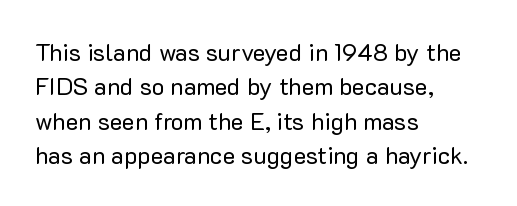
{"italic": "no", "bold": "no", "underline": "no", "align": "left", "line_spacing": "normal", "line_spacing_ratio": 1.43, "letter_spacing": "normal", "letter_spacing_em": 0.0, "glyph_px": 24}
